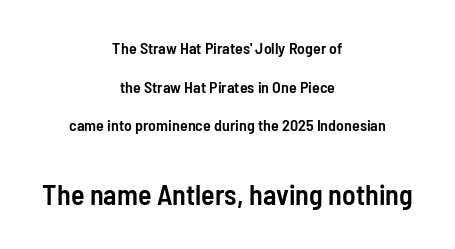
The image shows 28 px semibold, condensed sans-serif type, upright; set centered, loose line spacing (2.42x), normal letter spacing, not underlined; the second (bottom) block is 1.75x larger; low stroke contrast and a medium x-height.
